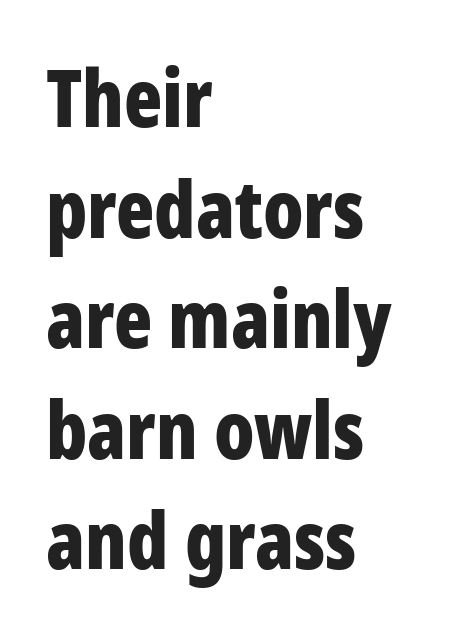
These lines are set flush left with a ragged right edge. Every stem runs plumb, perpendicular to the baseline. Plenty of ink on the page — the face is bold. Nobody drew a line under any word here.
